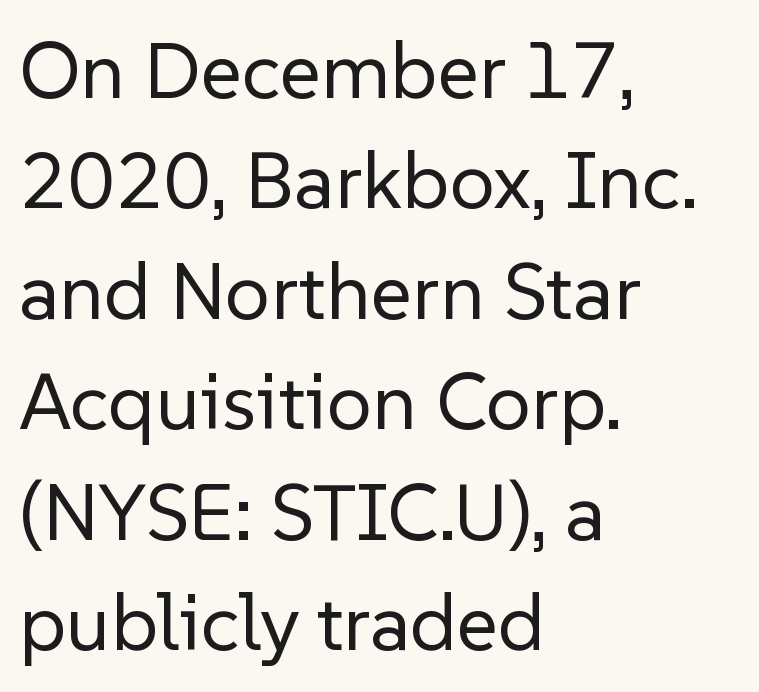
{"serif": "no", "italic": "no", "bold": "no", "weight": "regular", "width": "normal", "stroke_contrast": "low", "x_height": "medium", "monospaced": "no", "underline": "no", "align": "left", "line_spacing": "normal", "line_spacing_ratio": 1.38, "letter_spacing": "normal", "letter_spacing_em": 0.0, "glyph_px": 80}
